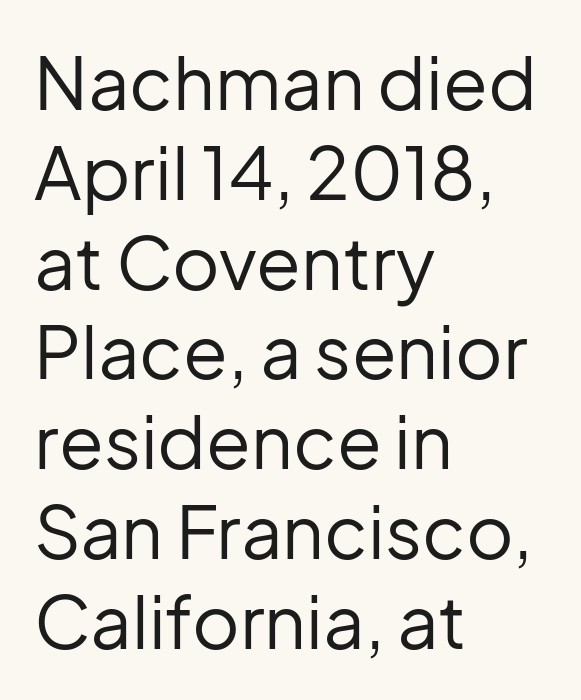
Q: Is the text bold? A: No.
Q: Is the text italic (slanted)? A: No, it is upright.
Q: Is the typeface a serif or a sans-serif typeface? A: Sans-serif.
Q: Is the text underlined? A: No.
Q: How is the paragraph aligned? A: Left-aligned.
Q: Is the spacing between letters normal or unusually wide? A: Normal.
Q: Width (condensed, normal, or wide)? A: Normal.
Q: Stroke contrast? A: Low.
Q: x-height? A: Medium.
Q: Monospaced? A: No.
